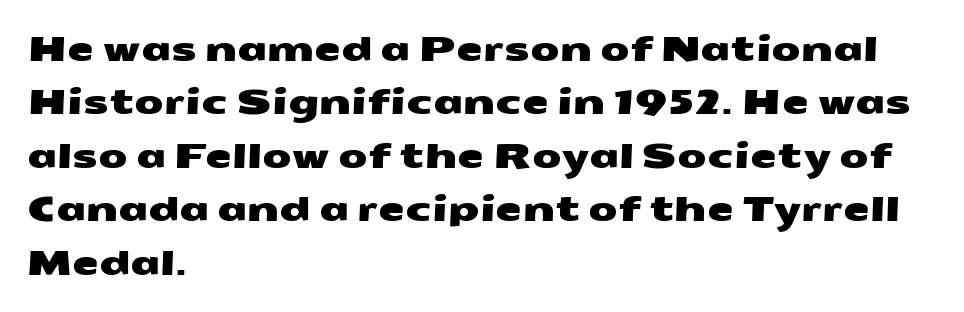
{"serif": "no", "width": "wide", "stroke_contrast": "medium", "x_height": "medium", "monospaced": "no", "underline": "no", "align": "left", "line_spacing": "normal", "line_spacing_ratio": 1.57, "letter_spacing": "normal", "letter_spacing_em": 0.0, "glyph_px": 34}
